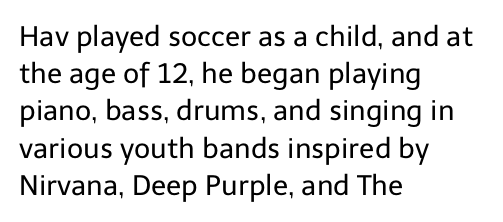
{"serif": "no", "italic": "no", "bold": "no", "weight": "regular", "width": "normal", "stroke_contrast": "low", "x_height": "medium", "monospaced": "no", "underline": "no", "align": "left", "line_spacing": "normal", "line_spacing_ratio": 1.33, "letter_spacing": "normal", "letter_spacing_em": 0.0, "glyph_px": 28}
